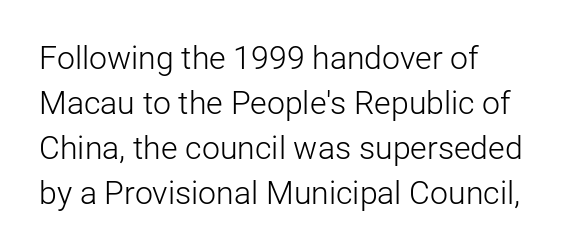
{"serif": "no", "italic": "no", "bold": "no", "weight": "light", "width": "normal", "stroke_contrast": "low", "x_height": "medium", "monospaced": "no", "underline": "no", "line_spacing": "normal", "line_spacing_ratio": 1.41, "letter_spacing": "normal", "letter_spacing_em": 0.0, "glyph_px": 32}
